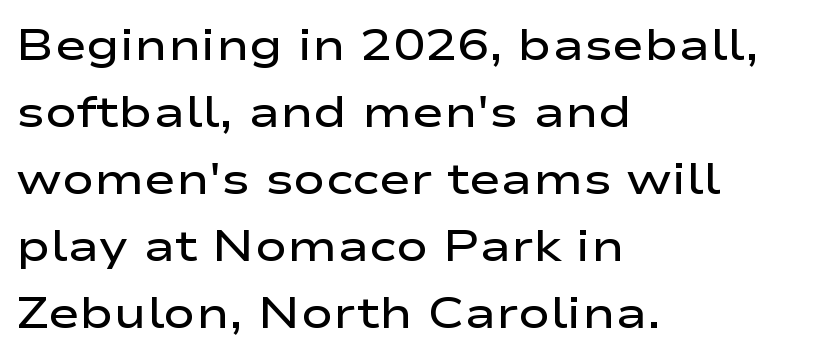
Q: Is the text bold? A: Semi-bold.
Q: Is the text italic (slanted)? A: No, it is upright.
Q: Is the typeface a serif or a sans-serif typeface? A: Sans-serif.
Q: Is the text underlined? A: No.
Q: How is the paragraph aligned? A: Left-aligned.
Q: Is the spacing between letters normal or unusually wide? A: Normal.
Q: Is the spacing between lines tight, normal or loose? A: Normal.
Q: Width (condensed, normal, or wide)? A: Wide.
Q: Stroke contrast? A: Low.
Q: x-height? A: Medium.
Q: Monospaced? A: No.
